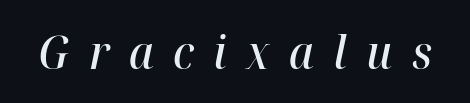
Q: Is the text bold? A: Semi-bold.
Q: Is the text italic (slanted)? A: Yes, it leans right by about 12 degrees.
Q: Is the text underlined? A: No.
Q: Is the spacing between letters normal or unusually wide? A: Unusually wide.
Q: Width (condensed, normal, or wide)? A: Normal.
Q: Stroke contrast? A: High.
Q: x-height? A: Medium.
Q: Monospaced? A: No.
